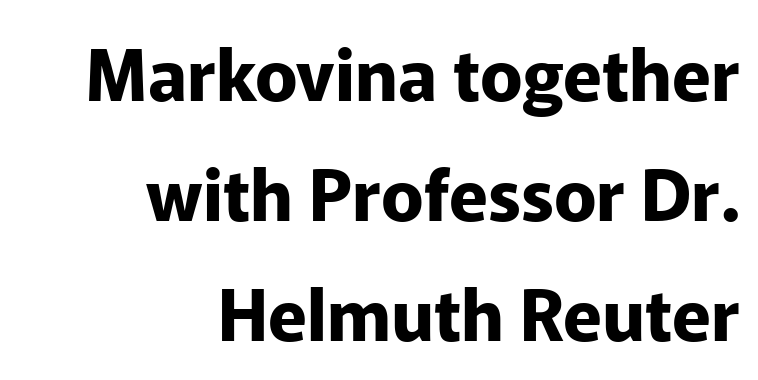
The image shows 71 px bold sans-serif type, upright; set right-aligned, normal line spacing (1.69x), normal letter spacing, not underlined; low stroke contrast and a medium x-height.
